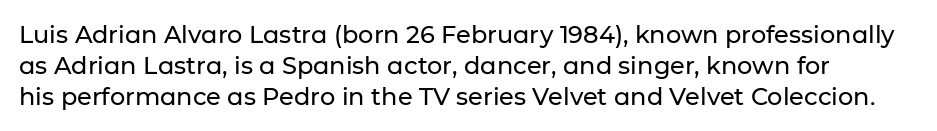
The image shows 24 px text type, upright; set normal line spacing (1.29x), normal letter spacing, not underlined.
